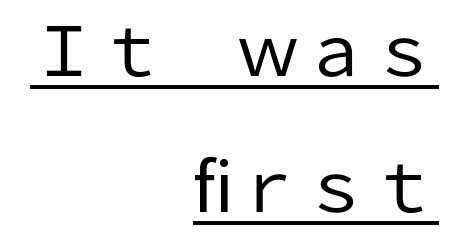
Q: Is the text bold? A: No.
Q: Is the text italic (slanted)? A: No, it is upright.
Q: Is the typeface a serif or a sans-serif typeface? A: Sans-serif.
Q: Is the text underlined? A: Yes.
Q: How is the paragraph aligned? A: Right-aligned.
Q: Is the spacing between letters normal or unusually wide? A: Normal.
Q: Is the spacing between lines tight, normal or loose? A: Loose.
Q: Width (condensed, normal, or wide)? A: Normal.
Q: Stroke contrast? A: Low.
Q: x-height? A: Medium.
Q: Monospaced? A: No.
